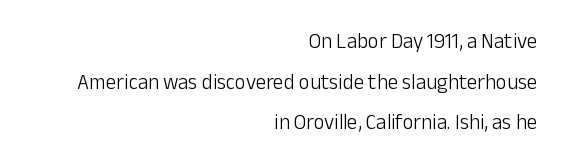
Q: Is the text bold? A: No.
Q: Is the text italic (slanted)? A: No, it is upright.
Q: Is the text underlined? A: No.
Q: How is the paragraph aligned? A: Right-aligned.
Q: Is the spacing between letters normal or unusually wide? A: Normal.
Q: Is the spacing between lines tight, normal or loose? A: Loose.
